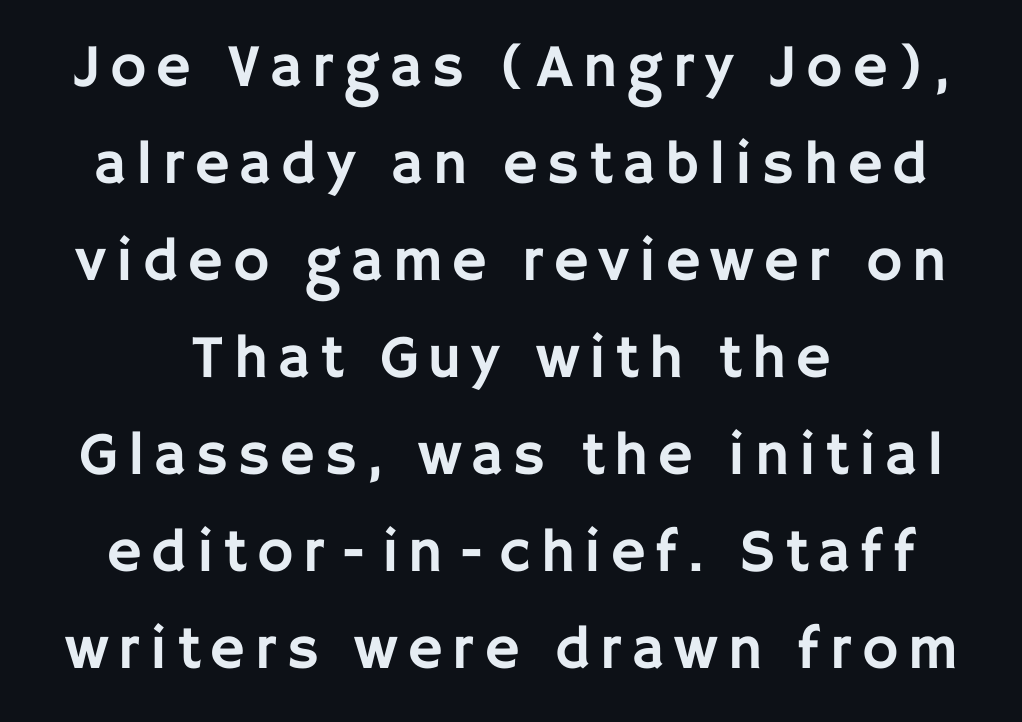
The image shows 61 px sans-serif type, upright; set centered, normal line spacing (1.59x), not underlined; low stroke contrast and a large x-height.
